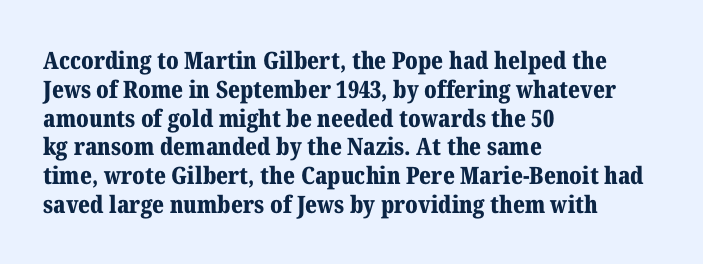
A classic flush-left, rag-right setting is used for this passage. Plenty of ink on the page — the face is bold. A typesetter would mark this as roman, not italic. In terms of letterspacing, this is plain default setting. The zone under the glyphs is completely vacant.
